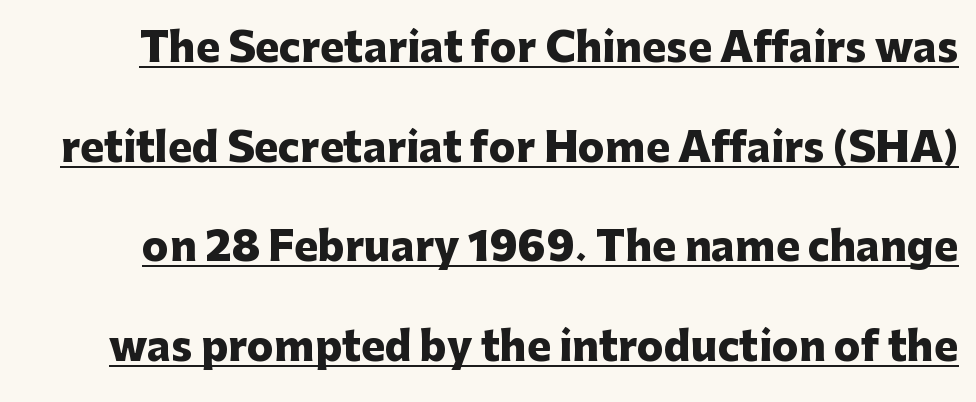
Q: Is the text bold? A: Yes.
Q: Is the text italic (slanted)? A: No, it is upright.
Q: Is the typeface a serif or a sans-serif typeface? A: Sans-serif.
Q: Is the text underlined? A: Yes.
Q: Is the spacing between letters normal or unusually wide? A: Normal.
Q: Is the spacing between lines tight, normal or loose? A: Loose.
Q: Width (condensed, normal, or wide)? A: Normal.
Q: Stroke contrast? A: Low.
Q: x-height? A: Medium.
Q: Monospaced? A: No.
